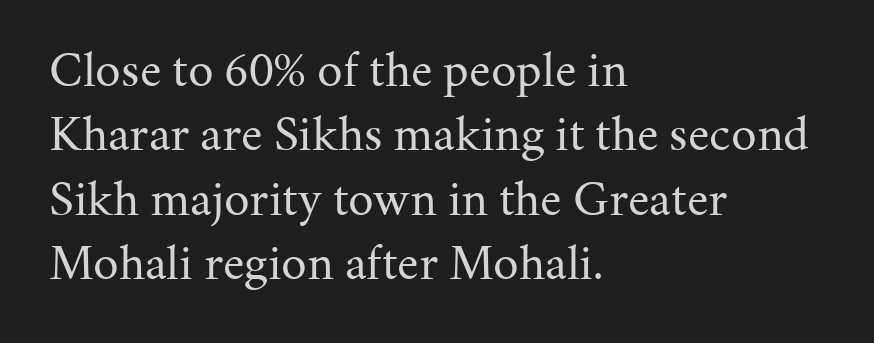
The line-height multiplier appears to be the usual default. Posture: straight, roman, zero tilt. Proportional: the letters do not fall into vertical columns. Descender tails drop into unmarked territory. Classification — serif.
